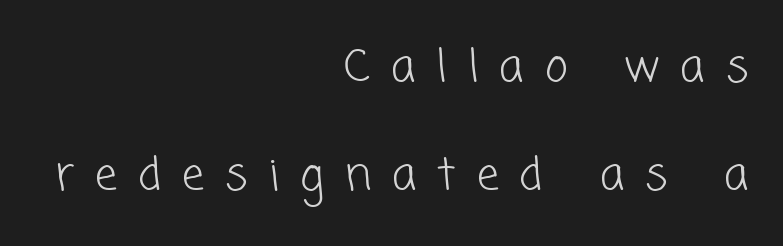
Q: Is the text bold? A: No.
Q: Is the typeface a serif or a sans-serif typeface? A: Sans-serif.
Q: Is the text underlined? A: No.
Q: How is the paragraph aligned? A: Right-aligned.
Q: Is the spacing between letters normal or unusually wide? A: Unusually wide.
Q: Is the spacing between lines tight, normal or loose? A: Loose.
Q: Width (condensed, normal, or wide)? A: Normal.
Q: Stroke contrast? A: Low.
Q: x-height? A: Medium.
Q: Monospaced? A: No.
